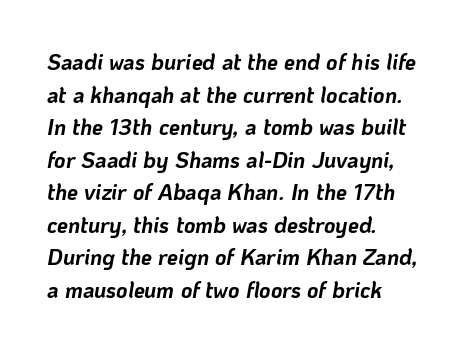
Honestly, there is no underline to notice here at all. The letters sit at their default tracking, neither squeezed nor spread. Short and long lines alike share a common starting point at left. Reading down the column, the eye jumps a familiar distance to each next line. Heft: maximum for text — a bold. When letters slant like this, we call the style italic.
